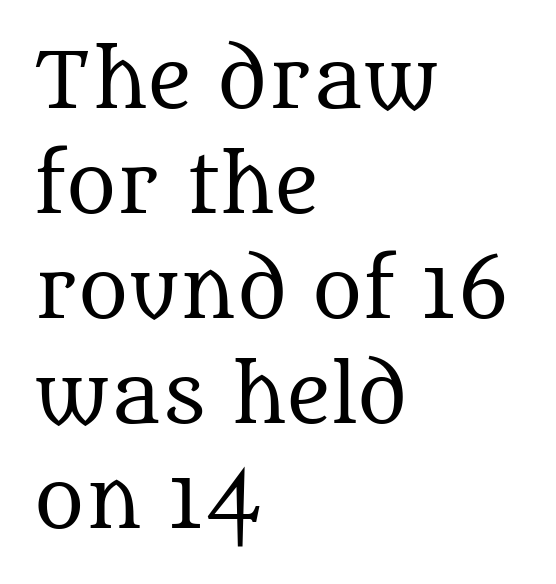
Letters rest on an invisible, unmarked baseline. The strokes carry an ordinary text weight at most. Short note: letters normally spaced. Each new line begins a customary step beneath the previous one.
